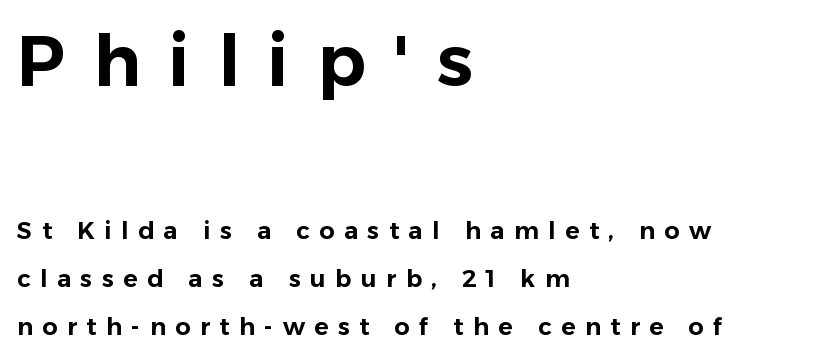
The image shows 71 px sans-serif type, upright; set left-aligned, loose line spacing (1.99x), unusually wide letter spacing (+0.39 em), not underlined; the first (top) block is 2.96x larger; low stroke contrast and a medium x-height.
